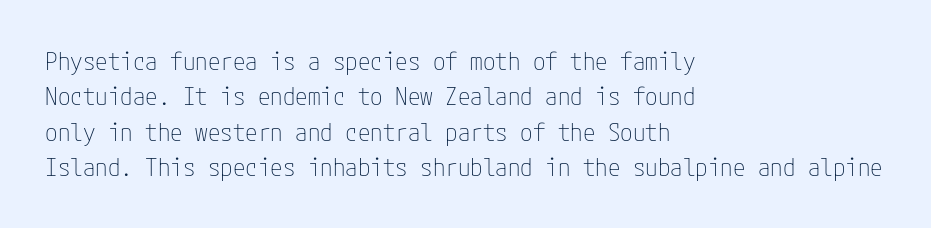
Q: Is the text bold? A: No.
Q: Is the text italic (slanted)? A: No, it is upright.
Q: Is the text underlined? A: No.
Q: How is the paragraph aligned? A: Left-aligned.
Q: Is the spacing between letters normal or unusually wide? A: Normal.
Q: Is the spacing between lines tight, normal or loose? A: Normal.
